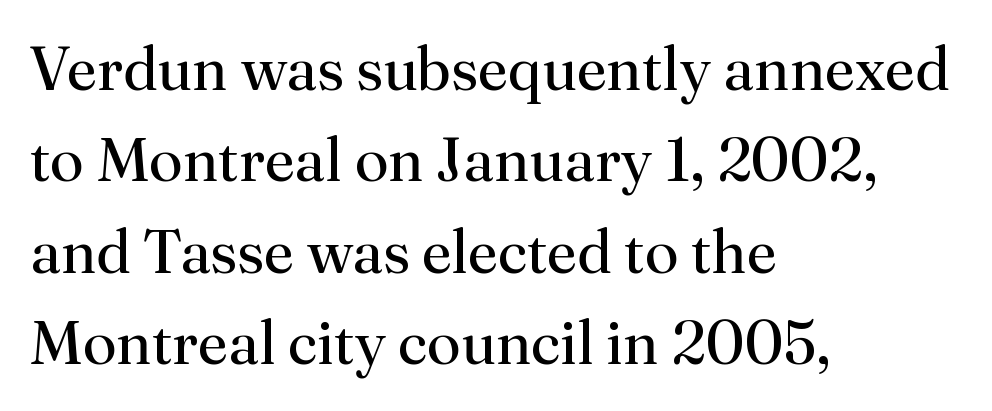
{"serif": "yes", "italic": "no", "bold": "no", "weight": "regular", "width": "normal", "stroke_contrast": "medium", "x_height": "small", "monospaced": "no", "underline": "no", "align": "left", "line_spacing": "normal", "line_spacing_ratio": 1.5, "letter_spacing": "normal", "letter_spacing_em": 0.0, "glyph_px": 61}
